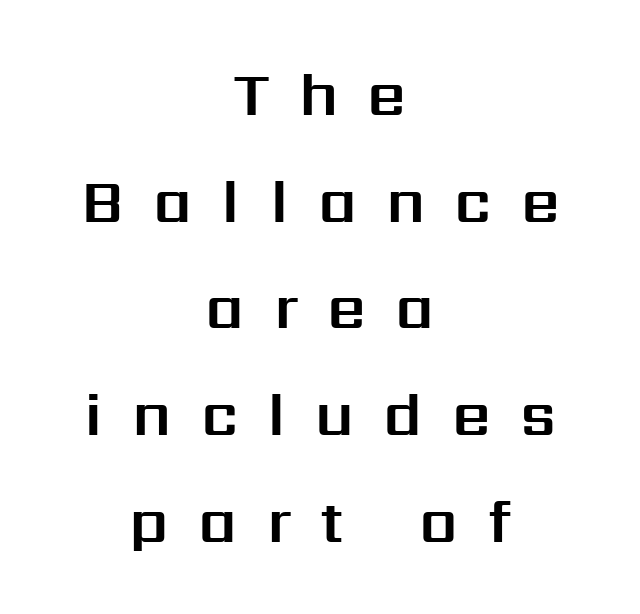
{"serif": "no", "italic": "no", "width": "normal", "stroke_contrast": "medium", "x_height": "medium", "monospaced": "no", "underline": "no", "align": "center", "line_spacing_ratio": 1.75, "letter_spacing": "wide", "letter_spacing_em": 0.48, "glyph_px": 61}
